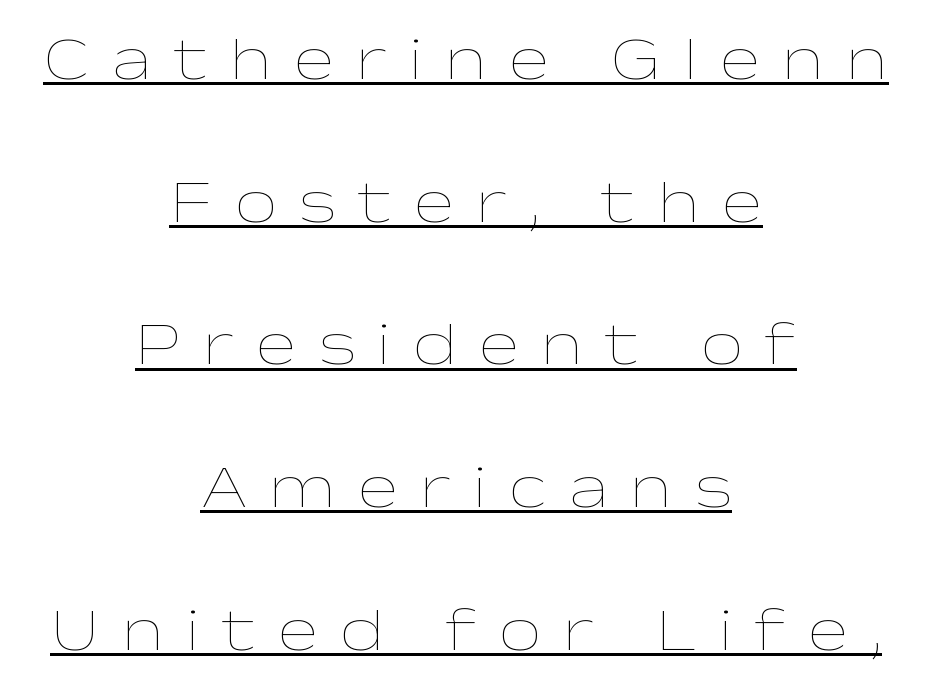
Q: Is the text bold? A: No.
Q: Is the text italic (slanted)? A: No, it is upright.
Q: Is the text underlined? A: Yes.
Q: How is the paragraph aligned? A: Centered.
Q: Is the spacing between letters normal or unusually wide? A: Unusually wide.
Q: Is the spacing between lines tight, normal or loose? A: Loose.
Q: Width (condensed, normal, or wide)? A: Wide.
Q: Stroke contrast? A: Low.
Q: x-height? A: Medium.
Q: Monospaced? A: No.
